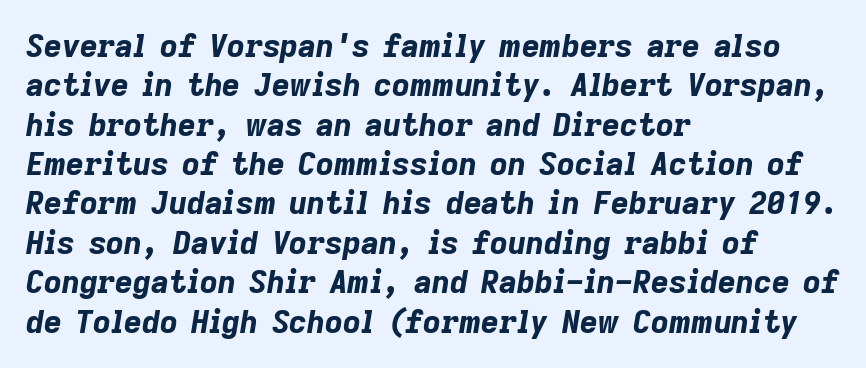
{"italic": "yes", "lean": "right", "slant_degrees": 9, "bold": "yes", "weight": "bold", "width": "normal", "stroke_contrast": "low", "x_height": "medium", "monospaced": "no", "underline": "no", "align": "left", "line_spacing": "normal", "line_spacing_ratio": 1.27, "letter_spacing": "normal", "letter_spacing_em": 0.0, "glyph_px": 31}
